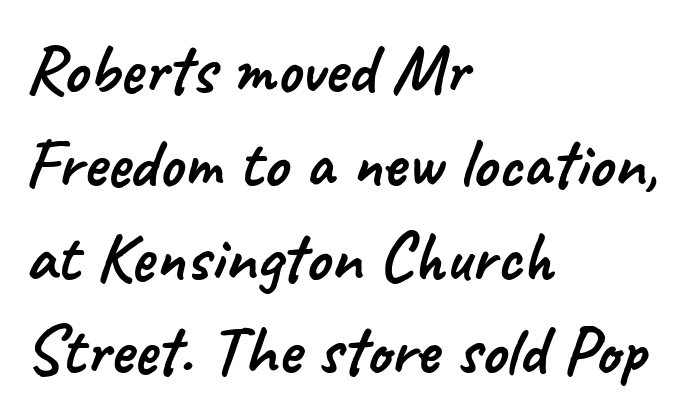
{"serif": "no", "width": "normal", "stroke_contrast": "low", "x_height": "small", "monospaced": "no", "underline": "no", "align": "left", "line_spacing": "normal", "line_spacing_ratio": 1.34, "letter_spacing": "normal", "letter_spacing_em": 0.0, "glyph_px": 70}
